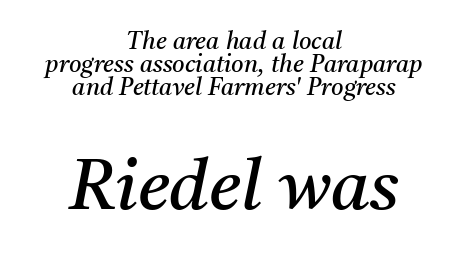
The image shows 71 px regular-weight serif type, italic (leaning right); set centered, tight line spacing (0.95x), normal letter spacing, not underlined; the second (bottom) block is 2.96x larger; medium stroke contrast and a medium x-height.
